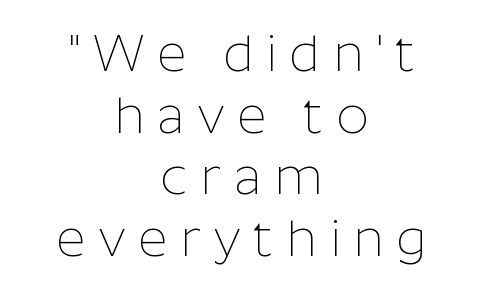
Q: Is the text bold? A: No.
Q: Is the text italic (slanted)? A: No, it is upright.
Q: Is the typeface a serif or a sans-serif typeface? A: Sans-serif.
Q: Is the text underlined? A: No.
Q: How is the paragraph aligned? A: Centered.
Q: Is the spacing between letters normal or unusually wide? A: Unusually wide.
Q: Width (condensed, normal, or wide)? A: Normal.
Q: Stroke contrast? A: Low.
Q: x-height? A: Medium.
Q: Monospaced? A: No.
